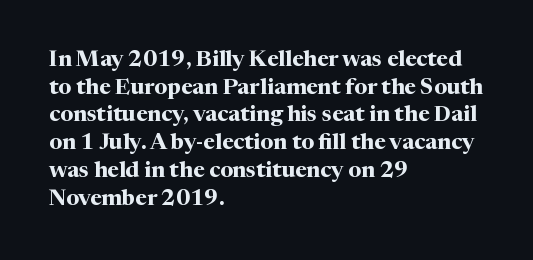
The image shows 22 px bold type, upright; set left-aligned, normal line spacing (1.26x), normal letter spacing, not underlined.
